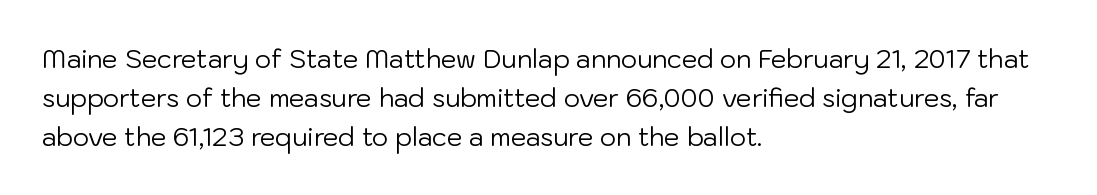
The image shows 25 px text type, upright; set left-aligned, normal line spacing (1.56x), normal letter spacing, not underlined.
